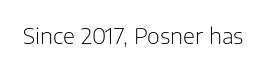
The space directly below the letters is spotless. Quick note: not italic, upright. The line texture is even and compact thanks to regular tracking. These glyphs show unthickened strokes, regular width or finer.
